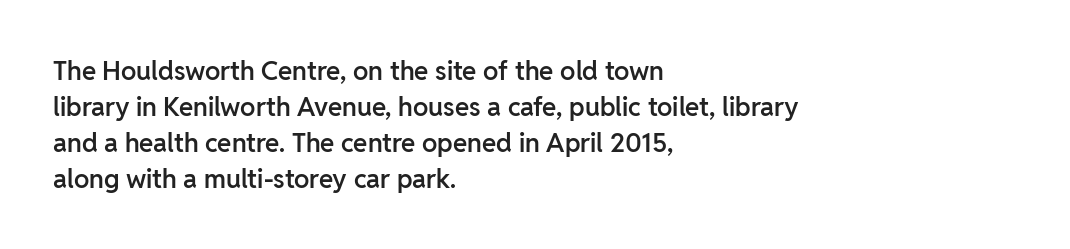
Q: Is the text bold? A: Semi-bold.
Q: Is the text italic (slanted)? A: No, it is upright.
Q: Is the text underlined? A: No.
Q: How is the paragraph aligned? A: Left-aligned.
Q: Is the spacing between letters normal or unusually wide? A: Normal.
Q: Is the spacing between lines tight, normal or loose? A: Normal.
